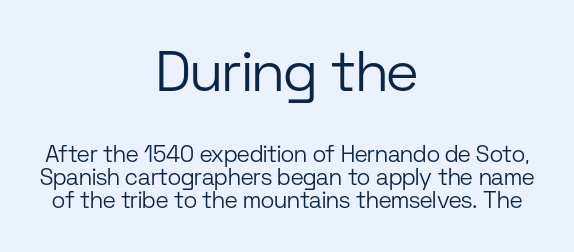
Q: Is the text bold? A: No.
Q: Is the text italic (slanted)? A: No, it is upright.
Q: Is the typeface a serif or a sans-serif typeface? A: Sans-serif.
Q: Is the text underlined? A: No.
Q: How is the paragraph aligned? A: Centered.
Q: Is the spacing between letters normal or unusually wide? A: Normal.
Q: Is the spacing between lines tight, normal or loose? A: Tight.
Q: Which block of text is set in a larger size, the first (top) or the second (bottom)? A: The first (top) one.
Q: Width (condensed, normal, or wide)? A: Normal.
Q: Stroke contrast? A: Low.
Q: x-height? A: Medium.
Q: Monospaced? A: No.
